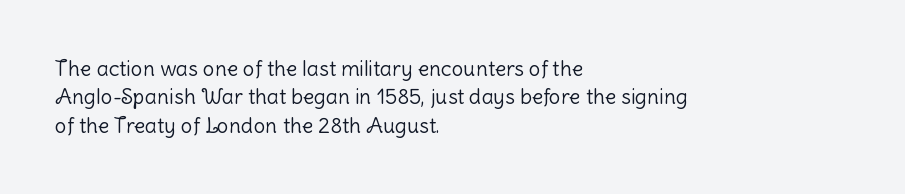
{"italic": "no", "bold": "no", "underline": "no", "align": "left", "line_spacing": "normal", "line_spacing_ratio": 1.35, "letter_spacing": "normal", "letter_spacing_em": 0.0, "glyph_px": 21}
